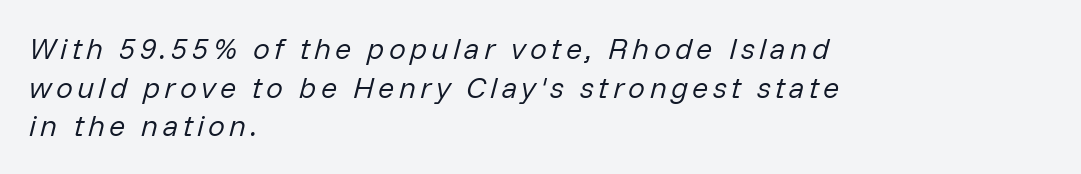
Q: Is the text bold? A: No.
Q: Is the text italic (slanted)? A: Yes, it leans right by about 14 degrees.
Q: Is the text underlined? A: No.
Q: How is the paragraph aligned? A: Left-aligned.
Q: Is the spacing between lines tight, normal or loose? A: Normal.
Q: Width (condensed, normal, or wide)? A: Normal.
Q: Stroke contrast? A: Low.
Q: x-height? A: Medium.
Q: Monospaced? A: No.
